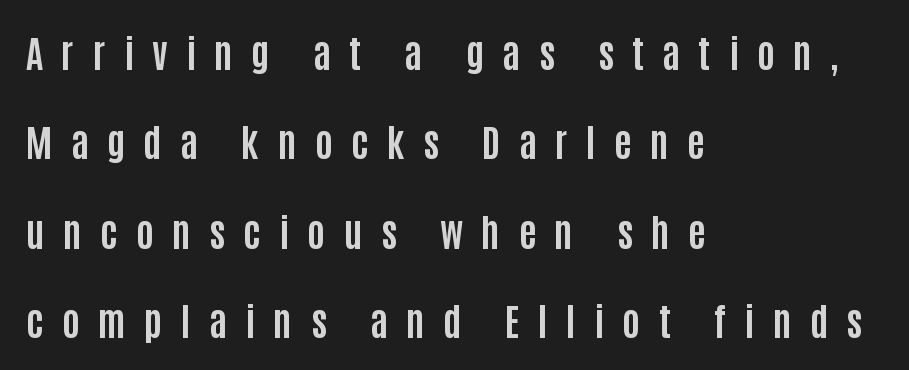
{"serif": "no", "italic": "no", "bold": "yes", "weight": "bold", "width": "condensed", "stroke_contrast": "low", "x_height": "large", "monospaced": "no", "underline": "no", "align": "left", "line_spacing": "loose", "line_spacing_ratio": 2.35, "letter_spacing": "wide", "letter_spacing_em": 0.48, "glyph_px": 38}
